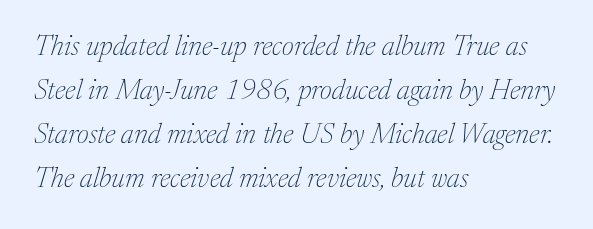
The specimen omits any rule beneath the text block's lines. This rendering uses left alignment, leaving the right contour irregular. If you drew a line through each stem, it would be angled. Compared with typical body copy, the letter spacing here is the same. The vertical gap from one line to the next is medium. What kind of face is this? One with serifs.
